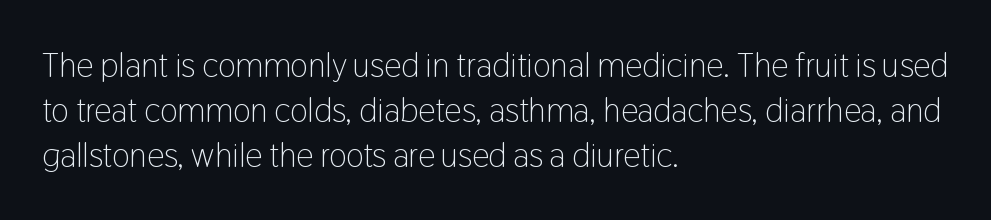
The specimen omits any rule beneath the text block's lines. The passage shown stacks its lines at a standard gap. Is the letter spacing exaggerated? No — it looks like the ordinary default. Each letter keeps its own natural width here, so spacing adapts to shape.
